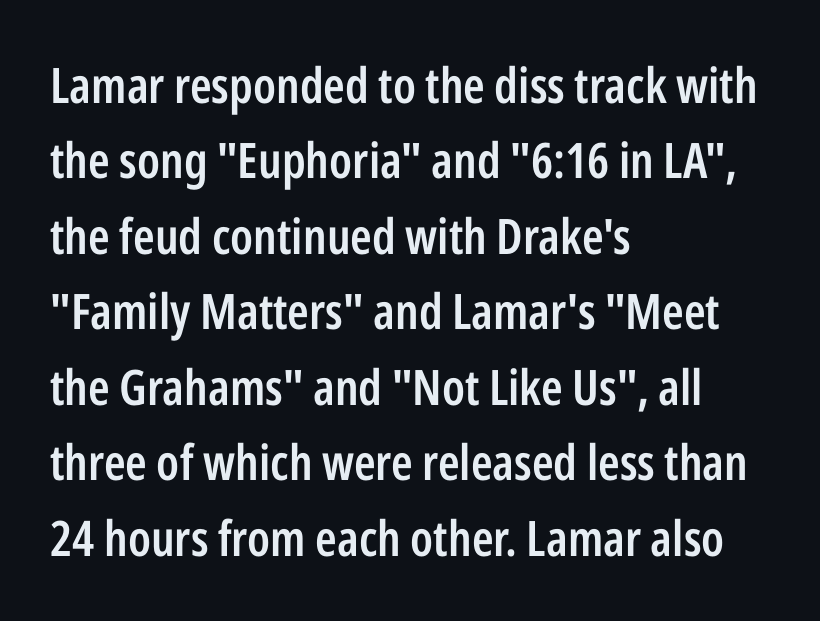
Q: Is the text bold? A: Semi-bold.
Q: Is the text italic (slanted)? A: No, it is upright.
Q: Is the typeface a serif or a sans-serif typeface? A: Sans-serif.
Q: Is the text underlined? A: No.
Q: How is the paragraph aligned? A: Left-aligned.
Q: Is the spacing between letters normal or unusually wide? A: Normal.
Q: Is the spacing between lines tight, normal or loose? A: Normal.
Q: Width (condensed, normal, or wide)? A: Condensed.
Q: Stroke contrast? A: Low.
Q: x-height? A: Medium.
Q: Monospaced? A: No.
